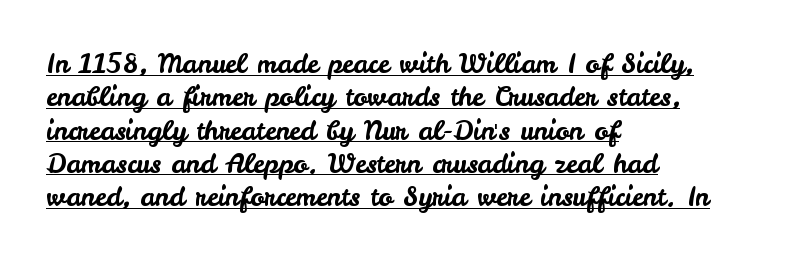
{"underline": "yes", "align": "left", "line_spacing": "normal", "line_spacing_ratio": 1.28, "letter_spacing": "normal", "letter_spacing_em": 0.0, "glyph_px": 26}
